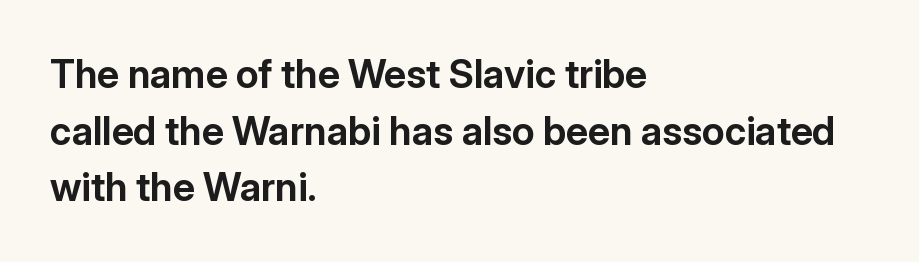
Q: Is the text bold? A: Yes.
Q: Is the text italic (slanted)? A: No, it is upright.
Q: Is the typeface a serif or a sans-serif typeface? A: Sans-serif.
Q: Is the text underlined? A: No.
Q: How is the paragraph aligned? A: Left-aligned.
Q: Is the spacing between letters normal or unusually wide? A: Normal.
Q: Is the spacing between lines tight, normal or loose? A: Normal.
Q: Width (condensed, normal, or wide)? A: Normal.
Q: Stroke contrast? A: Low.
Q: x-height? A: Medium.
Q: Monospaced? A: No.
